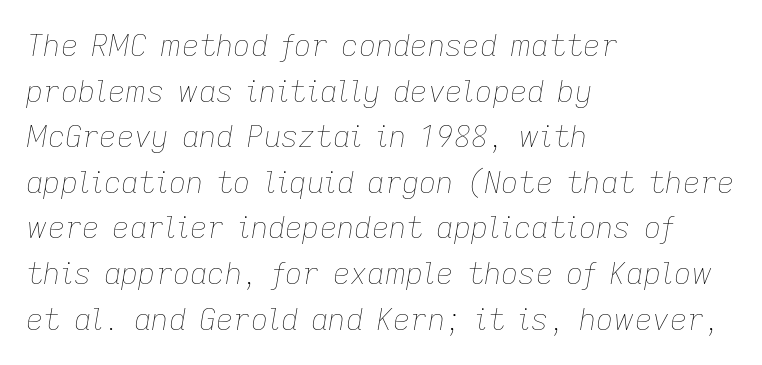
Only glyphs here, with clear space below each row. It's the slanting kind of type. Typeset ragged right — the left edge is the straight one. The typeface has the unassuming heft of standard copy or less. Does the leading feel generous? No, just average. Observe the ordinary spacing: letters are neighbours, not strangers.
